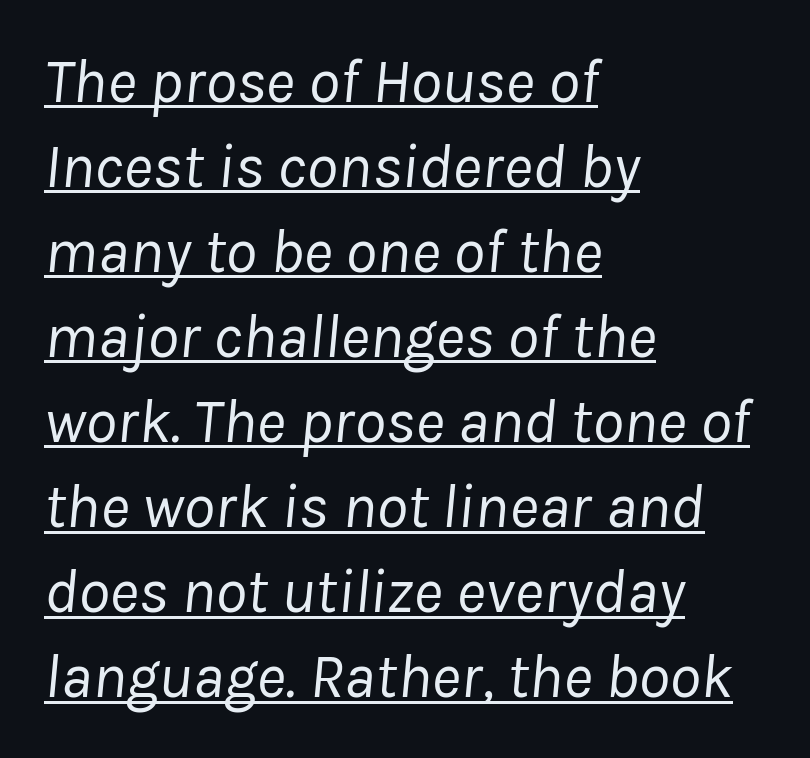
The image shows 63 px regular-weight type, italic (leaning right); set left-aligned, normal line spacing (1.35x), normal letter spacing, underlined; low stroke contrast and a medium x-height.
